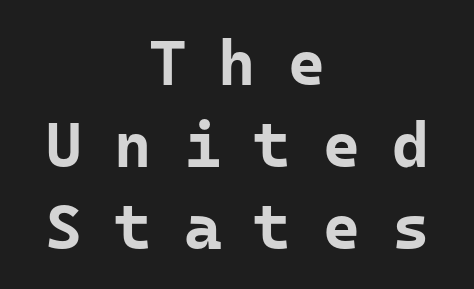
Q: Is the text bold? A: Yes.
Q: Is the text italic (slanted)? A: No, it is upright.
Q: Is the typeface a serif or a sans-serif typeface? A: Sans-serif.
Q: Is the text underlined? A: No.
Q: How is the paragraph aligned? A: Centered.
Q: Is the spacing between letters normal or unusually wide? A: Unusually wide.
Q: Is the spacing between lines tight, normal or loose? A: Normal.
Q: Width (condensed, normal, or wide)? A: Normal.
Q: Stroke contrast? A: Low.
Q: x-height? A: Medium.
